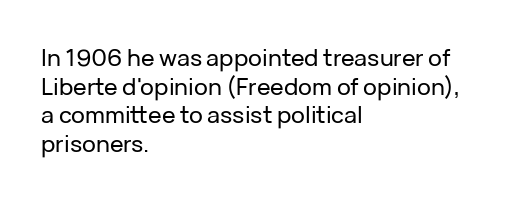
Q: Is the text italic (slanted)? A: No, it is upright.
Q: Is the text underlined? A: No.
Q: How is the paragraph aligned? A: Left-aligned.
Q: Is the spacing between letters normal or unusually wide? A: Normal.
Q: Is the spacing between lines tight, normal or loose? A: Normal.
